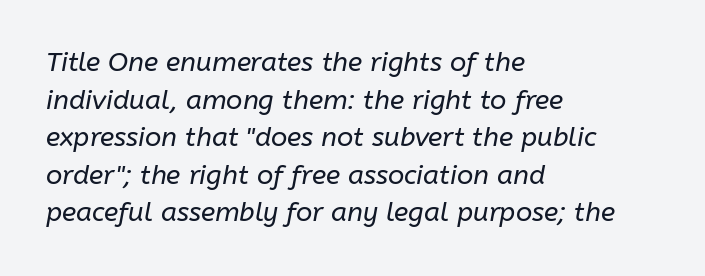
Q: Is the text bold? A: No.
Q: Is the text italic (slanted)? A: Yes, it leans right by about 10 degrees.
Q: Is the text underlined? A: No.
Q: How is the paragraph aligned? A: Left-aligned.
Q: Is the spacing between letters normal or unusually wide? A: Normal.
Q: Is the spacing between lines tight, normal or loose? A: Normal.
